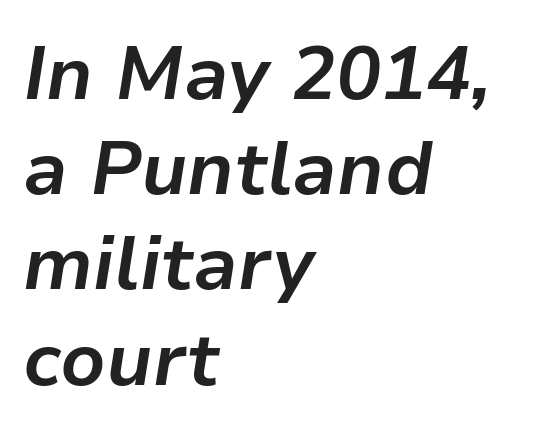
Q: Is the text bold? A: Yes.
Q: Is the text italic (slanted)? A: Yes, it leans right by about 9 degrees.
Q: Is the text underlined? A: No.
Q: How is the paragraph aligned? A: Left-aligned.
Q: Is the spacing between letters normal or unusually wide? A: Normal.
Q: Is the spacing between lines tight, normal or loose? A: Normal.
Q: Width (condensed, normal, or wide)? A: Normal.
Q: Stroke contrast? A: Low.
Q: x-height? A: Medium.
Q: Monospaced? A: No.
